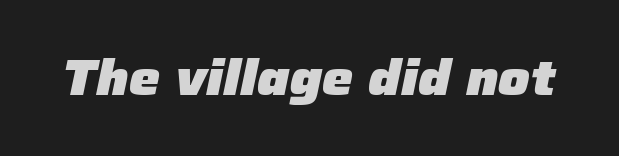
The image shows 49 px heavy type, italic (leaning right); set normal letter spacing, not underlined; low stroke contrast and a medium x-height.
